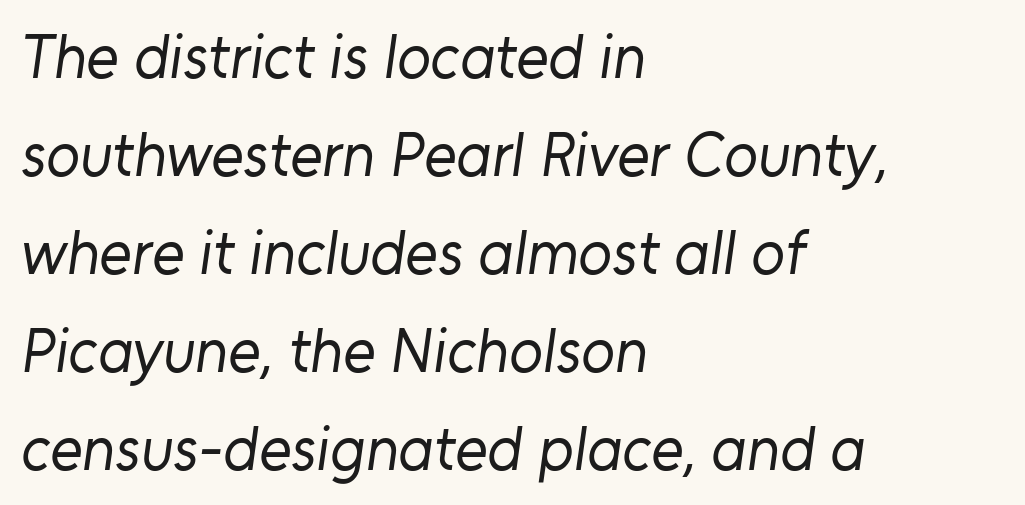
{"serif": "no", "bold": "no", "weight": "regular", "width": "normal", "stroke_contrast": "low", "x_height": "medium", "monospaced": "no", "underline": "no", "align": "left", "line_spacing": "normal", "line_spacing_ratio": 1.58, "letter_spacing": "normal", "letter_spacing_em": 0.0, "glyph_px": 62}
